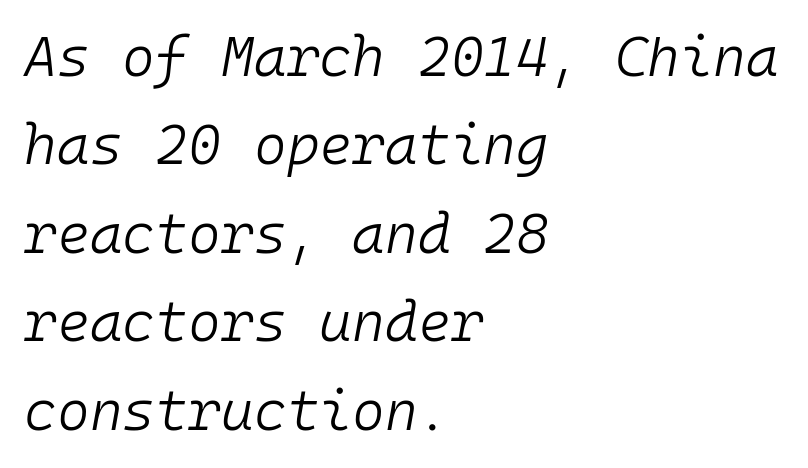
The compositor pushed each line to the left boundary. No extra tracking has been applied to these lines. The lines sit at an ordinary, default distance from one another. Stroke thickness stays within the range of a standard reading face or lighter. Rule under the text: the space is simply empty.
